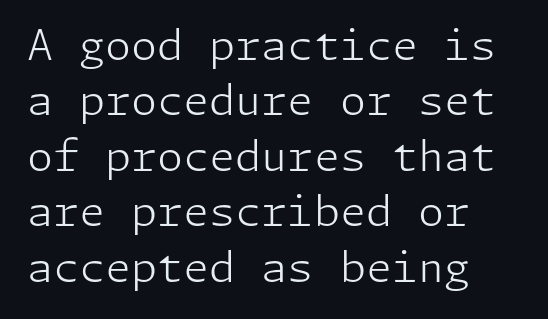
Q: Is the text bold? A: No.
Q: Is the text italic (slanted)? A: No, it is upright.
Q: Is the typeface a serif or a sans-serif typeface? A: Sans-serif.
Q: Is the text underlined? A: No.
Q: How is the paragraph aligned? A: Left-aligned.
Q: Is the spacing between letters normal or unusually wide? A: Normal.
Q: Is the spacing between lines tight, normal or loose? A: Normal.
Q: Width (condensed, normal, or wide)? A: Normal.
Q: Stroke contrast? A: Low.
Q: x-height? A: Medium.
